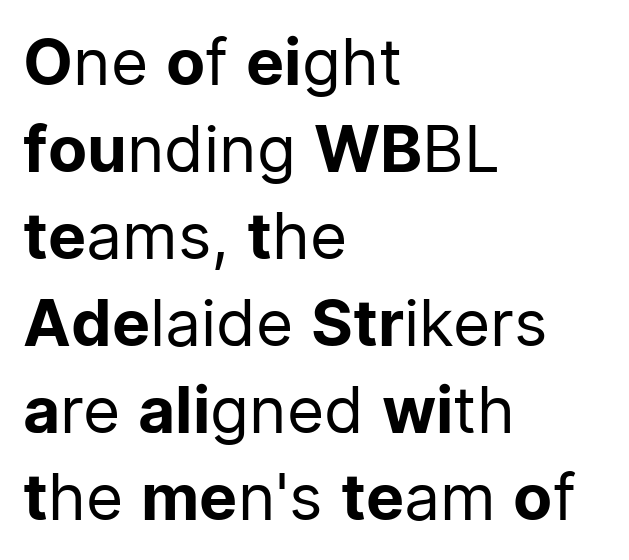
Tall strokes in this sample are plumb rather than angled. What kind of face is this? One without serifs — a sans. The typesetting does not lean heavy: it is not bold. Does the leading feel generous? No, just average. A typesetter would call this zero additional tracking.
